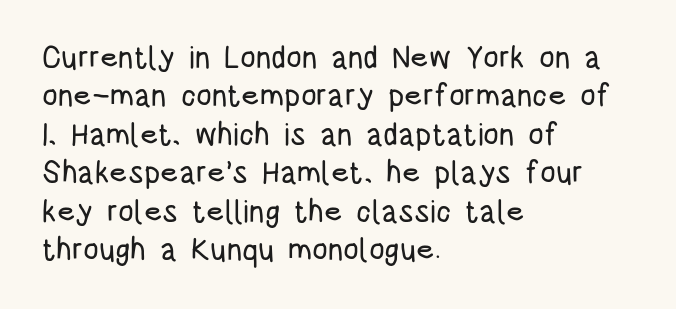
Q: Is the text italic (slanted)? A: No, it is upright.
Q: Is the typeface a serif or a sans-serif typeface? A: Sans-serif.
Q: Is the text underlined? A: No.
Q: How is the paragraph aligned? A: Left-aligned.
Q: Is the spacing between letters normal or unusually wide? A: Normal.
Q: Width (condensed, normal, or wide)? A: Condensed.
Q: Stroke contrast? A: Low.
Q: x-height? A: Large.
Q: Monospaced? A: No.
